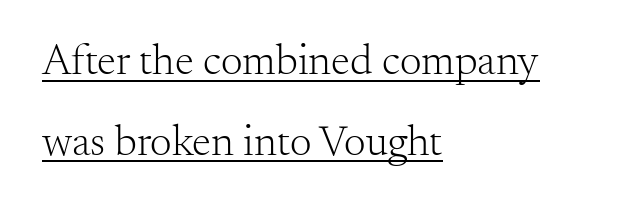
{"serif": "yes", "italic": "no", "bold": "no", "weight": "light", "width": "normal", "stroke_contrast": "medium", "x_height": "small", "monospaced": "no", "underline": "yes", "align": "left", "line_spacing_ratio": 1.88, "letter_spacing": "normal", "letter_spacing_em": 0.0, "glyph_px": 43}
